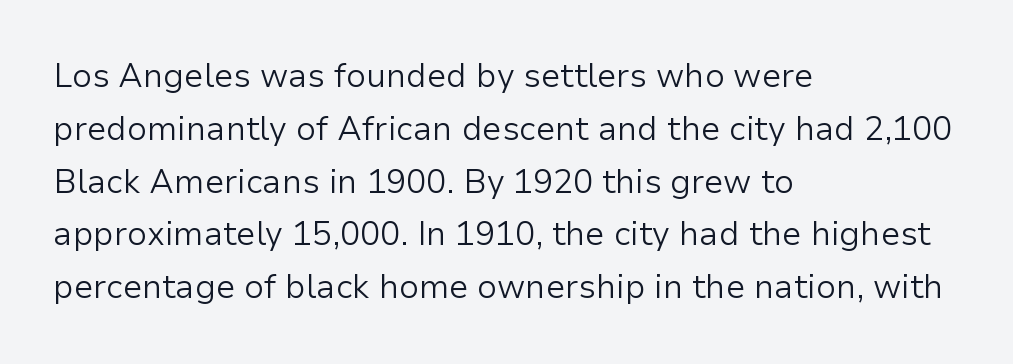
{"serif": "no", "italic": "no", "bold": "no", "weight": "light", "width": "normal", "stroke_contrast": "low", "x_height": "medium", "monospaced": "no", "underline": "no", "align": "left", "line_spacing": "normal", "line_spacing_ratio": 1.6, "letter_spacing": "normal", "letter_spacing_em": 0.0, "glyph_px": 33}
